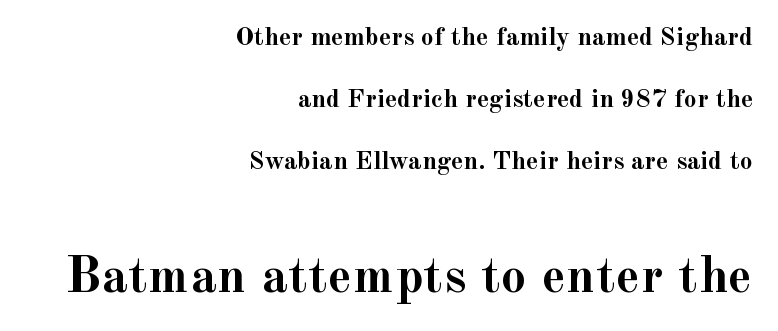
These lines were composed using upright roman letters. The rendering anchors every line to the right-hand side. The passage shown is typeset with a serif family. In terms of leading, this rendering errs on the spacious side.
